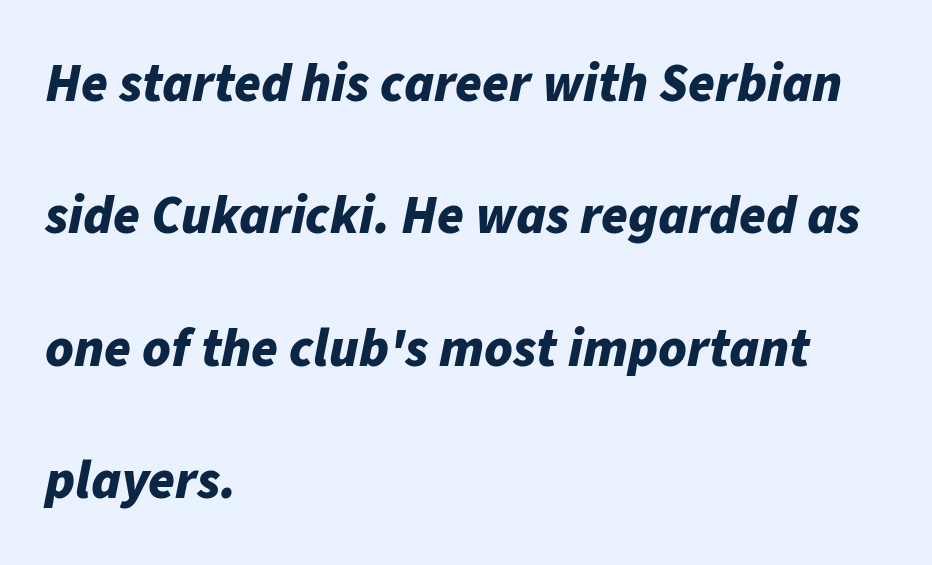
Q: Is the text bold? A: Yes.
Q: Is the text italic (slanted)? A: Yes, it leans right by about 11 degrees.
Q: Is the text underlined? A: No.
Q: How is the paragraph aligned? A: Left-aligned.
Q: Is the spacing between letters normal or unusually wide? A: Normal.
Q: Is the spacing between lines tight, normal or loose? A: Loose.
Q: Width (condensed, normal, or wide)? A: Normal.
Q: Stroke contrast? A: Low.
Q: x-height? A: Medium.
Q: Monospaced? A: No.
